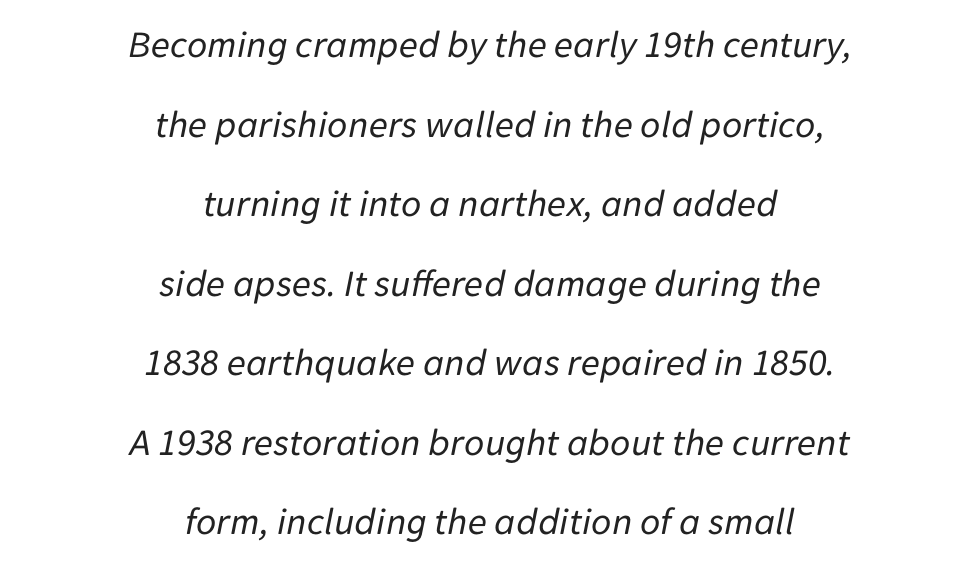
{"italic": "yes", "lean": "right", "slant_degrees": 11, "bold": "no", "weight": "regular", "width": "normal", "stroke_contrast": "low", "x_height": "medium", "monospaced": "no", "underline": "no", "align": "center", "line_spacing": "loose", "line_spacing_ratio": 2.04, "letter_spacing": "normal", "letter_spacing_em": 0.0, "glyph_px": 39}
